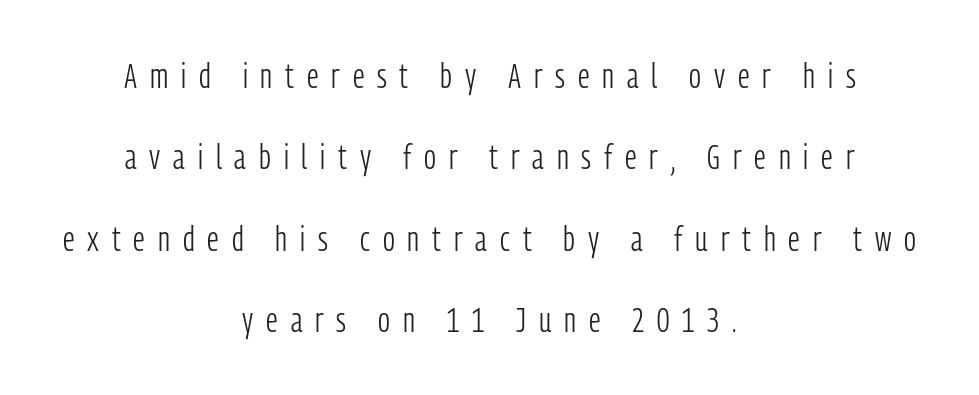
Someone cranked the tracking dial way up on this one. These lines are centered, leaving both edges ragged. This sample uses a sans-serif face. The glyphs are unaccompanied by any horizontal stroke below them.
